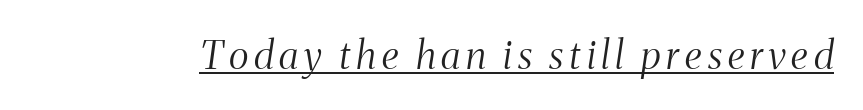
Unlike a clean sans, this face finishes its strokes with serifs. The face used here is proportionally spaced, like ordinary book or web type. Would a proofreader flag this as italicized? Yes. The rendered words wear a rule along their underside. Heft: none added — not bold.
